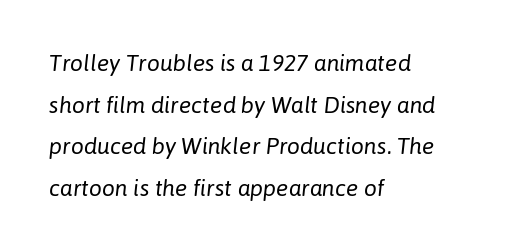
Between one letter and the next there's only the usual sliver of space. The characters are drawn with everyday or finer stroke widths. These lines were composed using italics. Horizontally, the lines are justified to the leading edge only.
